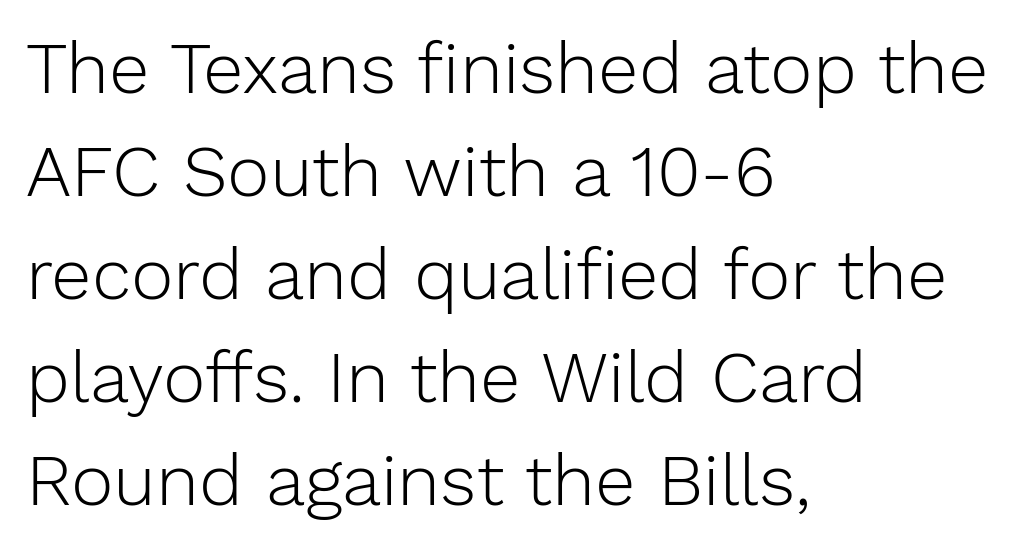
The image shows 72 px light sans-serif type, upright; set left-aligned, normal line spacing (1.43x), normal letter spacing, not underlined; low stroke contrast and a medium x-height.
